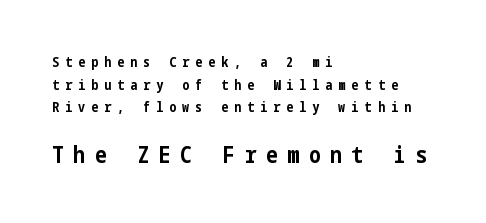
Q: Is the text bold? A: Yes.
Q: Is the text italic (slanted)? A: No, it is upright.
Q: Is the text underlined? A: No.
Q: How is the paragraph aligned? A: Left-aligned.
Q: Is the spacing between letters normal or unusually wide? A: Unusually wide.
Q: Is the spacing between lines tight, normal or loose? A: Normal.
Q: Which block of text is set in a larger size, the first (top) or the second (bottom)? A: The second (bottom) one.
